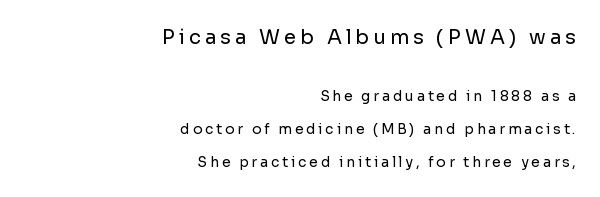
{"italic": "no", "bold": "no", "underline": "no", "align": "right", "line_spacing": "loose", "line_spacing_ratio": 2.36, "letter_spacing": "wide", "letter_spacing_em": 0.2, "larger_block": "first", "size_ratio": 1.43, "glyph_px": 20}
